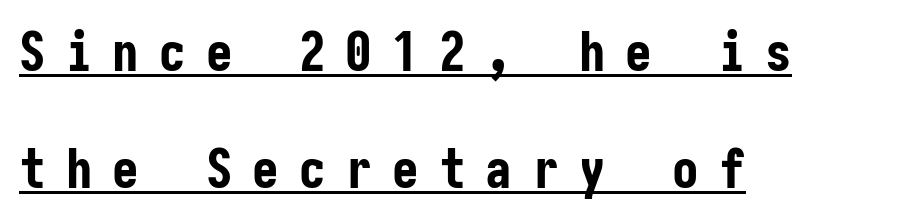
Q: Is the text bold? A: Yes.
Q: Is the text italic (slanted)? A: No, it is upright.
Q: Is the typeface a serif or a sans-serif typeface? A: Sans-serif.
Q: Is the text underlined? A: Yes.
Q: How is the paragraph aligned? A: Left-aligned.
Q: Is the spacing between letters normal or unusually wide? A: Unusually wide.
Q: Is the spacing between lines tight, normal or loose? A: Loose.
Q: Width (condensed, normal, or wide)? A: Condensed.
Q: Stroke contrast? A: Low.
Q: x-height? A: Medium.
